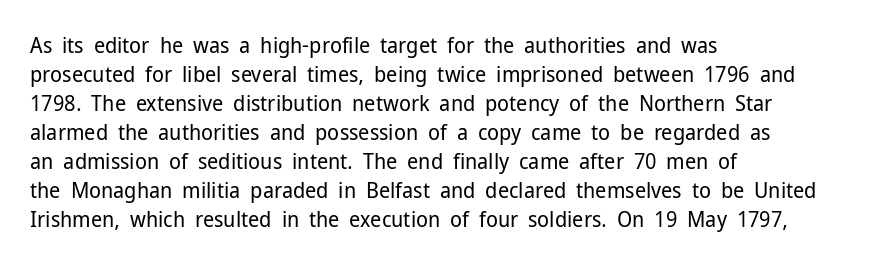
Q: Is the text bold? A: No.
Q: Is the text italic (slanted)? A: No, it is upright.
Q: Is the text underlined? A: No.
Q: How is the paragraph aligned? A: Left-aligned.
Q: Is the spacing between letters normal or unusually wide? A: Normal.
Q: Is the spacing between lines tight, normal or loose? A: Normal.
